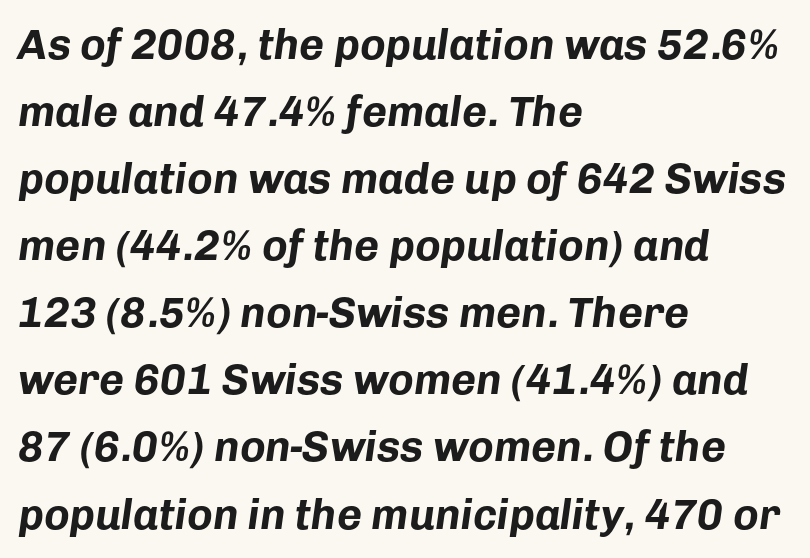
{"italic": "yes", "lean": "right", "slant_degrees": 8, "bold": "yes", "weight": "bold", "width": "normal", "stroke_contrast": "low", "x_height": "medium", "monospaced": "no", "underline": "no", "align": "left", "line_spacing": "normal", "line_spacing_ratio": 1.56, "letter_spacing": "normal", "letter_spacing_em": 0.0, "glyph_px": 43}
